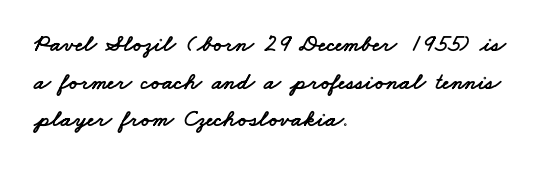
The image shows 24 px text type; set left-aligned, normal line spacing (1.57x), normal letter spacing, not underlined.
